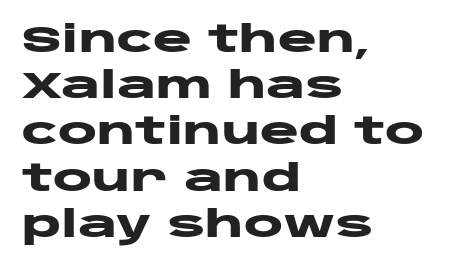
Nothing sits at the stroke ends, so this counts as sans-serif. Plain, unruled lines of type. When letters stand straight like this, we call the style roman or upright. The rows are spaced the way most documents space them. Strong, thick strokes mark this as bold type.
